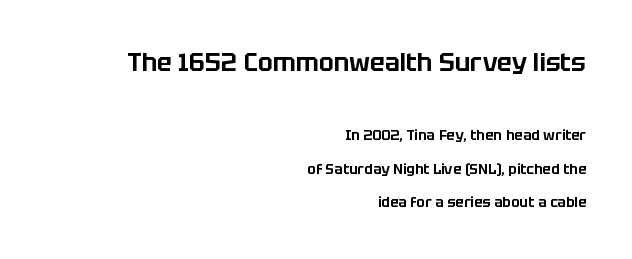
The face used here is rendered with its standard letterfit. The type sits square on the baseline with zero lean. Students, observe: this is what heavily led, spacious text looks like. A flush-right, rag-left setting is used for this passage.
